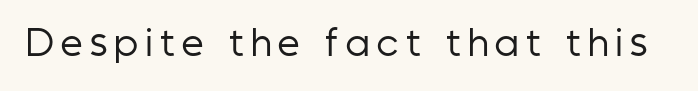
{"serif": "no", "italic": "no", "bold": "no", "weight": "regular", "width": "condensed", "stroke_contrast": "low", "x_height": "medium", "monospaced": "no", "underline": "no", "letter_spacing": "wide", "letter_spacing_em": 0.2, "glyph_px": 35}
